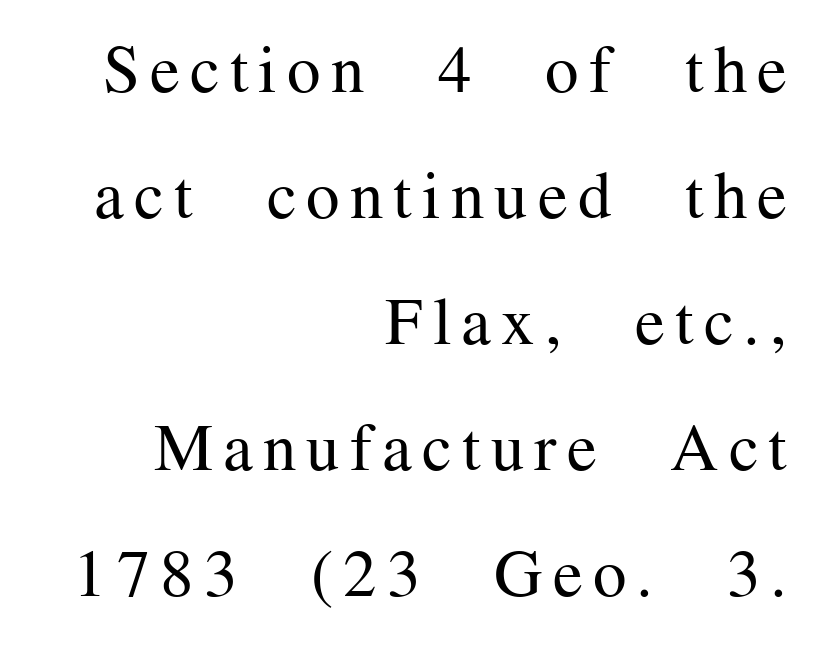
The image shows 67 px regular-weight serif type, upright; set right-aligned, line spacing 1.88x, not underlined; medium stroke contrast and a medium x-height.
